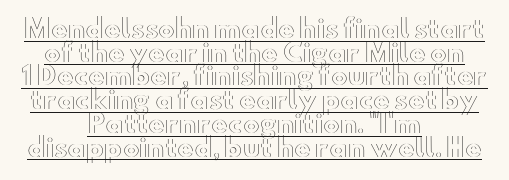
One-word summary of the alignment: center. A continuous stroke trails under the words, as in a hyperlink. When letters stand straight like this, we call the style roman or upright. Nobody touched the tracking dial on this one. The block of text is dense from top to bottom, with scant space between rows.
